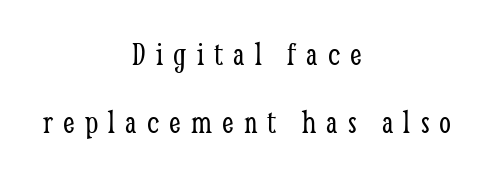
The image shows 34 px light, condensed serif type, upright; set centered, loose line spacing (2.0x), unusually wide letter spacing (+0.3 em), not underlined; low stroke contrast and a medium x-height.
